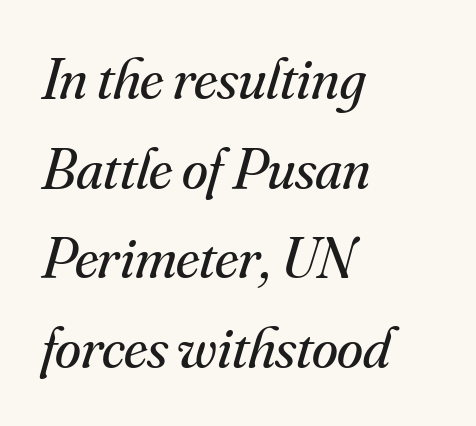
{"serif": "yes", "italic": "yes", "lean": "right", "slant_degrees": 16, "bold": "no", "weight": "regular", "width": "normal", "stroke_contrast": "medium", "x_height": "small", "monospaced": "no", "underline": "no", "align": "left", "line_spacing": "normal", "line_spacing_ratio": 1.52, "letter_spacing": "normal", "letter_spacing_em": 0.0, "glyph_px": 59}
